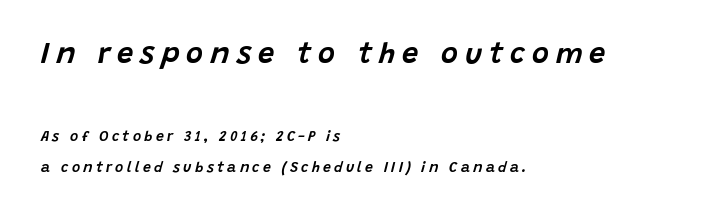
Bare-footed words on every line. Casual observation: everything's shoved over to the left. The rendering uses natural spacing where letterforms have individual widths. The axis of the letterforms is tilted away from vertical.
